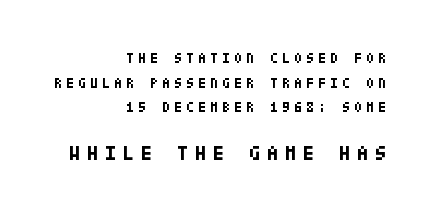
The image shows 21 px bold type, upright; set right-aligned, line spacing 1.76x, unusually wide letter spacing (+0.31 em), not underlined; the second (bottom) block is 1.5x larger.
